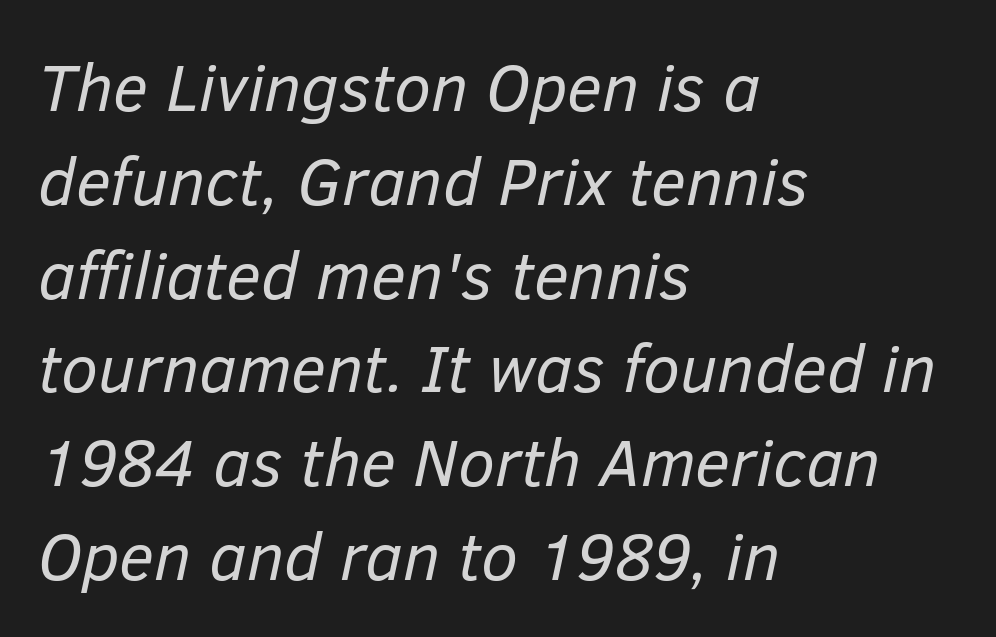
The image shows 67 px regular-weight type, italic (leaning right); set left-aligned, normal line spacing (1.4x), normal letter spacing, not underlined; low stroke contrast and a medium x-height.
